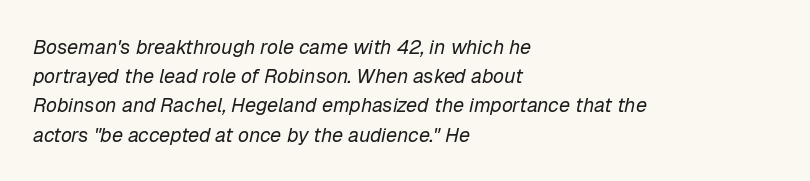
{"italic": "yes", "lean": "right", "slant_degrees": 12, "bold": "no", "underline": "no", "align": "left", "line_spacing": "normal", "line_spacing_ratio": 1.46, "letter_spacing": "normal", "letter_spacing_em": 0.0, "glyph_px": 20}
